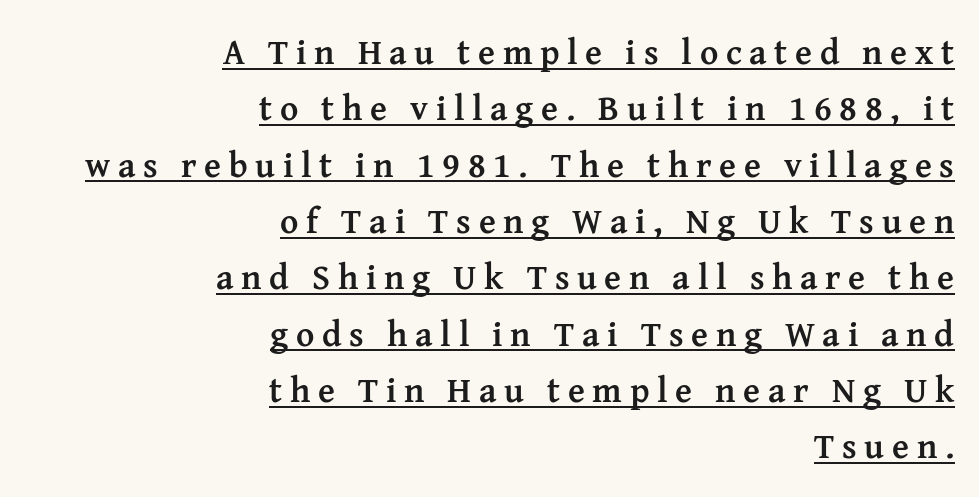
{"serif": "yes", "italic": "no", "bold": "yes", "weight": "semibold", "width": "normal", "stroke_contrast": "medium", "x_height": "medium", "monospaced": "no", "underline": "yes", "align": "right", "line_spacing": "normal", "line_spacing_ratio": 1.61, "letter_spacing": "wide", "letter_spacing_em": 0.22, "glyph_px": 35}
